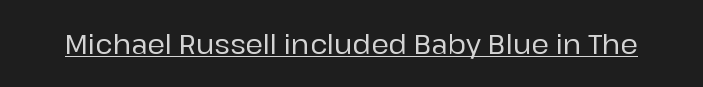
The image shows 27 px text type, upright; set normal letter spacing, underlined.
